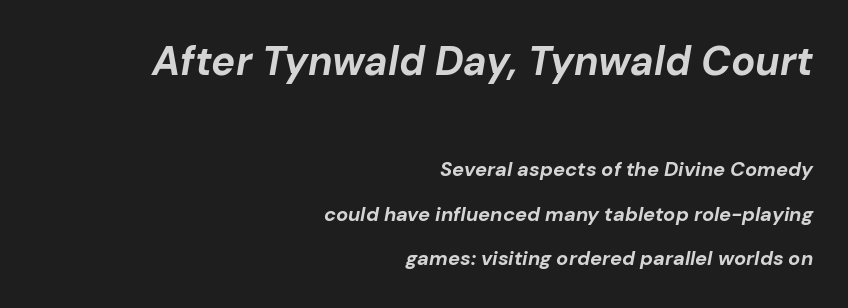
The image shows 40 px bold type, italic (leaning right); set right-aligned, loose line spacing (2.23x), normal letter spacing, not underlined; the first (top) block is 2.0x larger; low stroke contrast and a medium x-height.
